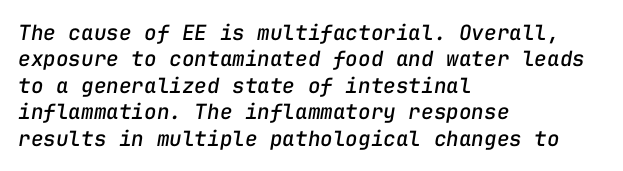
The image shows 21 px text type, italic (leaning right); set left-aligned, normal line spacing (1.26x), normal letter spacing, not underlined.
